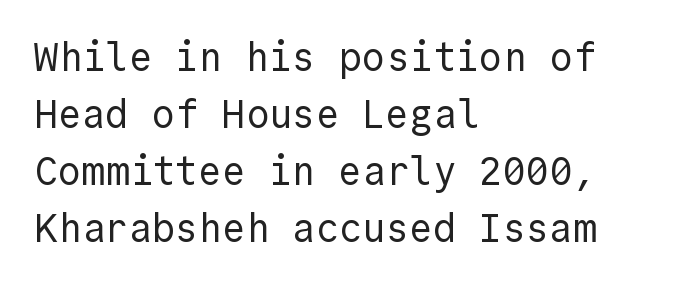
The image shows 39 px regular-weight sans-serif type, upright, monospaced; set left-aligned, normal line spacing (1.46x), normal letter spacing, not underlined; a medium x-height.
